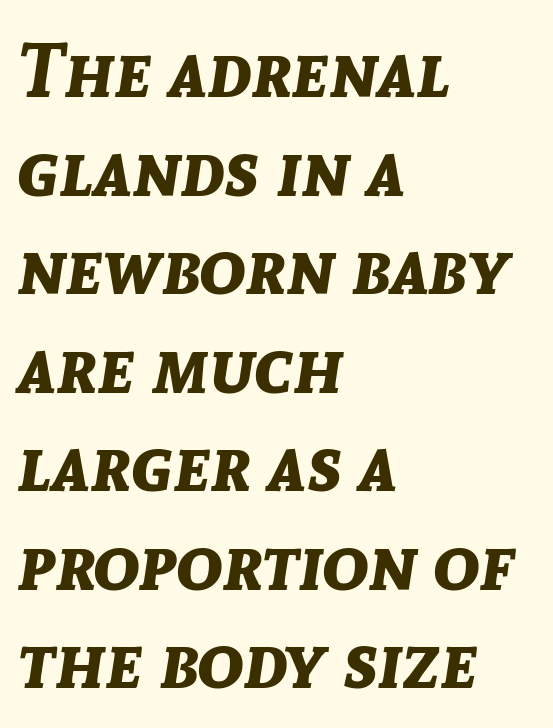
{"italic": "yes", "lean": "right", "slant_degrees": 8, "bold": "yes", "weight": "bold", "width": "normal", "stroke_contrast": "low", "x_height": "medium", "monospaced": "no", "underline": "no", "align": "left", "line_spacing": "normal", "line_spacing_ratio": 1.28, "letter_spacing": "normal", "letter_spacing_em": 0.0, "glyph_px": 77}
